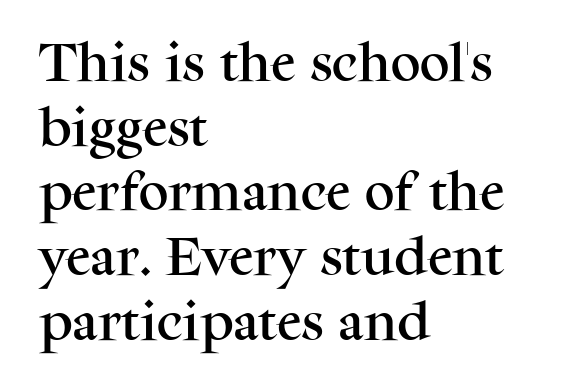
{"serif": "yes", "italic": "no", "width": "normal", "stroke_contrast": "medium", "x_height": "medium", "monospaced": "no", "underline": "no", "align": "left", "line_spacing": "normal", "line_spacing_ratio": 1.54, "letter_spacing": "normal", "letter_spacing_em": 0.0, "glyph_px": 42}
